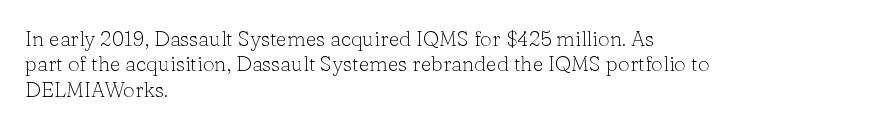
Q: Is the text bold? A: No.
Q: Is the text italic (slanted)? A: No, it is upright.
Q: Is the text underlined? A: No.
Q: How is the paragraph aligned? A: Left-aligned.
Q: Is the spacing between letters normal or unusually wide? A: Normal.
